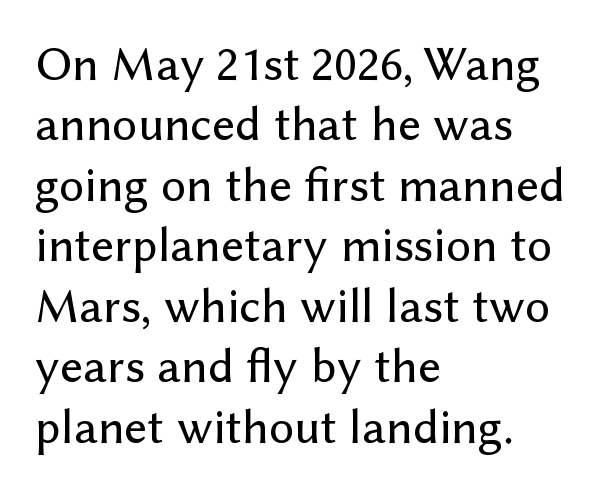
A typesetter would label this face a sans. Descenders hang freely into open space. The typography opts for an upright posture over an oblique one. Line beginnings align vertically; line endings do not. A typesetter would call this proportional, since set widths differ per character. Tracking here is standard; glyphs follow each other at the usual distance.
